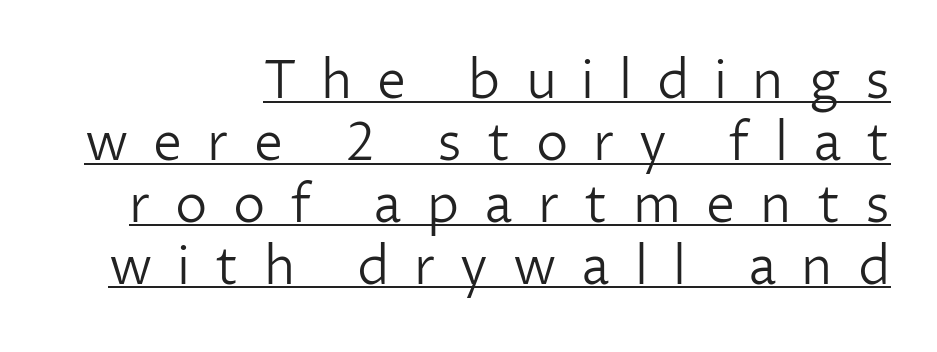
{"serif": "no", "italic": "no", "bold": "no", "weight": "light", "width": "normal", "stroke_contrast": "low", "x_height": "medium", "monospaced": "no", "underline": "yes", "align": "right", "line_spacing_ratio": 1.19, "letter_spacing": "wide", "letter_spacing_em": 0.48, "glyph_px": 52}
